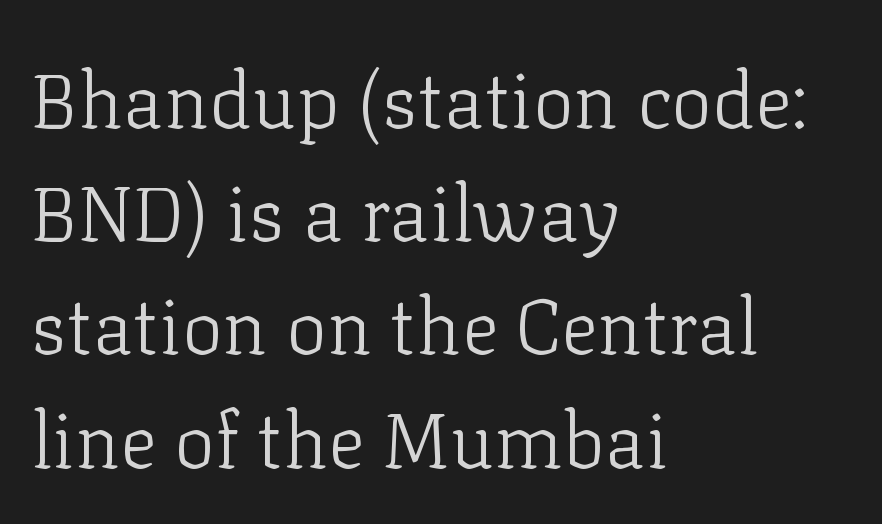
{"serif": "yes", "italic": "no", "bold": "no", "weight": "light", "width": "normal", "stroke_contrast": "low", "x_height": "medium", "monospaced": "no", "underline": "no", "align": "left", "line_spacing": "normal", "line_spacing_ratio": 1.47, "letter_spacing": "normal", "letter_spacing_em": 0.0, "glyph_px": 77}
